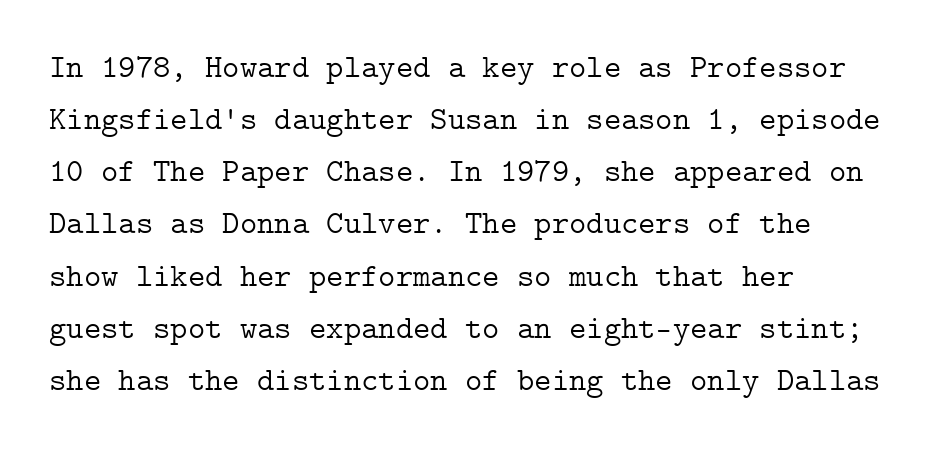
The image shows 33 px light serif type, upright; set left-aligned, normal line spacing (1.58x), normal letter spacing, not underlined; low stroke contrast and a medium x-height.
